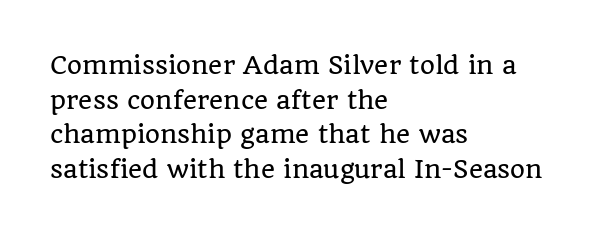
Q: Is the text italic (slanted)? A: No, it is upright.
Q: Is the text underlined? A: No.
Q: How is the paragraph aligned? A: Left-aligned.
Q: Is the spacing between letters normal or unusually wide? A: Normal.
Q: Is the spacing between lines tight, normal or loose? A: Normal.
